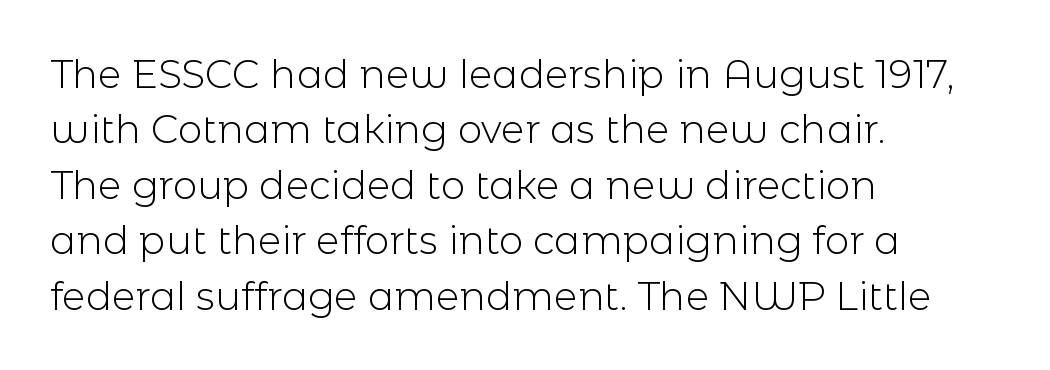
The image shows 39 px light sans-serif type, upright; set left-aligned, normal line spacing (1.42x), normal letter spacing, not underlined; a medium x-height.
